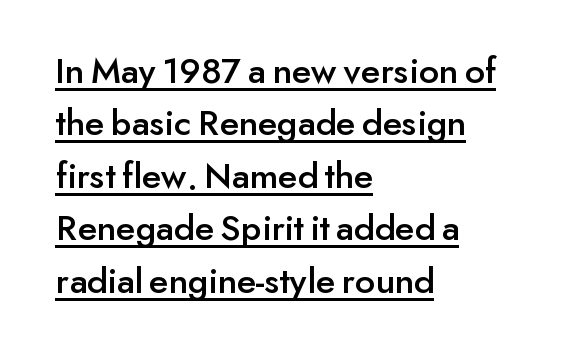
Q: Is the text italic (slanted)? A: No, it is upright.
Q: Is the typeface a serif or a sans-serif typeface? A: Sans-serif.
Q: Is the text underlined? A: Yes.
Q: How is the paragraph aligned? A: Left-aligned.
Q: Is the spacing between letters normal or unusually wide? A: Normal.
Q: Is the spacing between lines tight, normal or loose? A: Normal.
Q: Width (condensed, normal, or wide)? A: Normal.
Q: Stroke contrast? A: Low.
Q: x-height? A: Small.
Q: Monospaced? A: No.
